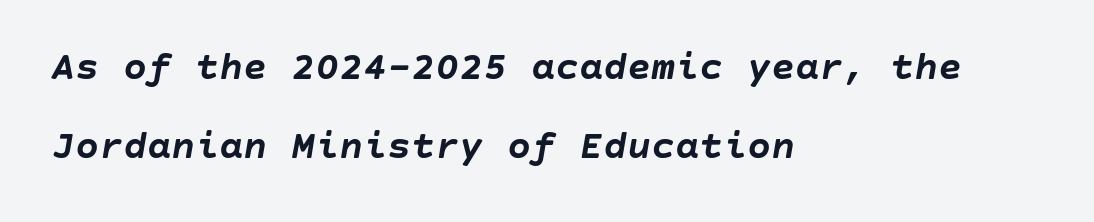
The image shows 40 px semibold type, italic (leaning right); set left-aligned, loose line spacing (1.97x), normal letter spacing, not underlined; low stroke contrast and a large x-height.
